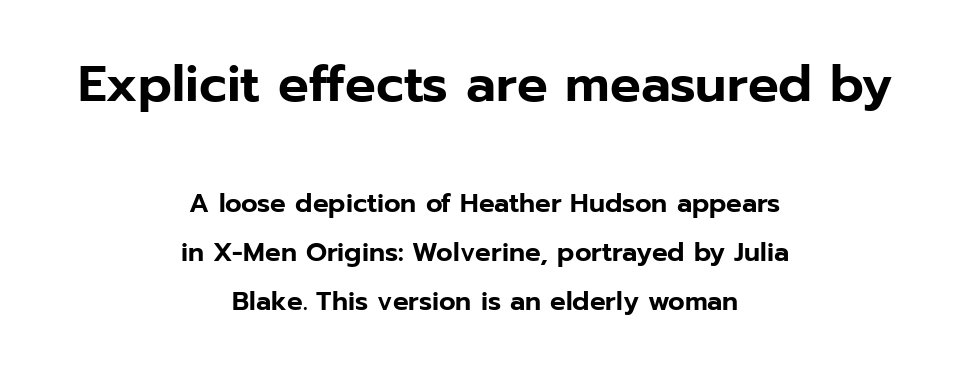
Q: Is the text italic (slanted)? A: No, it is upright.
Q: Is the typeface a serif or a sans-serif typeface? A: Sans-serif.
Q: Is the text underlined? A: No.
Q: How is the paragraph aligned? A: Centered.
Q: Is the spacing between letters normal or unusually wide? A: Normal.
Q: Is the spacing between lines tight, normal or loose? A: Loose.
Q: Which block of text is set in a larger size, the first (top) or the second (bottom)? A: The first (top) one.
Q: Width (condensed, normal, or wide)? A: Normal.
Q: Stroke contrast? A: Low.
Q: x-height? A: Medium.
Q: Monospaced? A: No.
